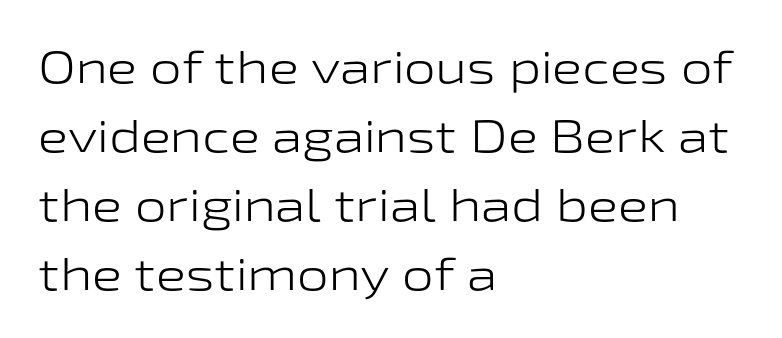
Q: Is the text bold? A: No.
Q: Is the text italic (slanted)? A: No, it is upright.
Q: Is the typeface a serif or a sans-serif typeface? A: Sans-serif.
Q: Is the text underlined? A: No.
Q: How is the paragraph aligned? A: Left-aligned.
Q: Is the spacing between letters normal or unusually wide? A: Normal.
Q: Is the spacing between lines tight, normal or loose? A: Normal.
Q: Width (condensed, normal, or wide)? A: Wide.
Q: Stroke contrast? A: Low.
Q: x-height? A: Medium.
Q: Monospaced? A: No.
